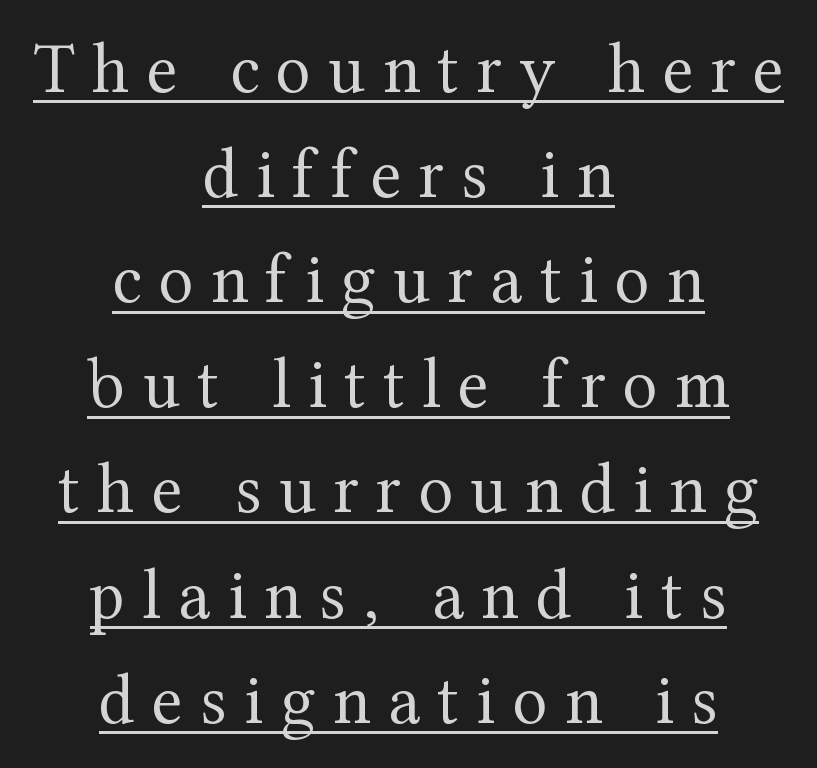
{"serif": "yes", "italic": "no", "bold": "no", "weight": "regular", "width": "normal", "stroke_contrast": "medium", "x_height": "medium", "monospaced": "no", "underline": "yes", "align": "center", "line_spacing": "normal", "line_spacing_ratio": 1.46, "letter_spacing": "wide", "letter_spacing_em": 0.24, "glyph_px": 72}
